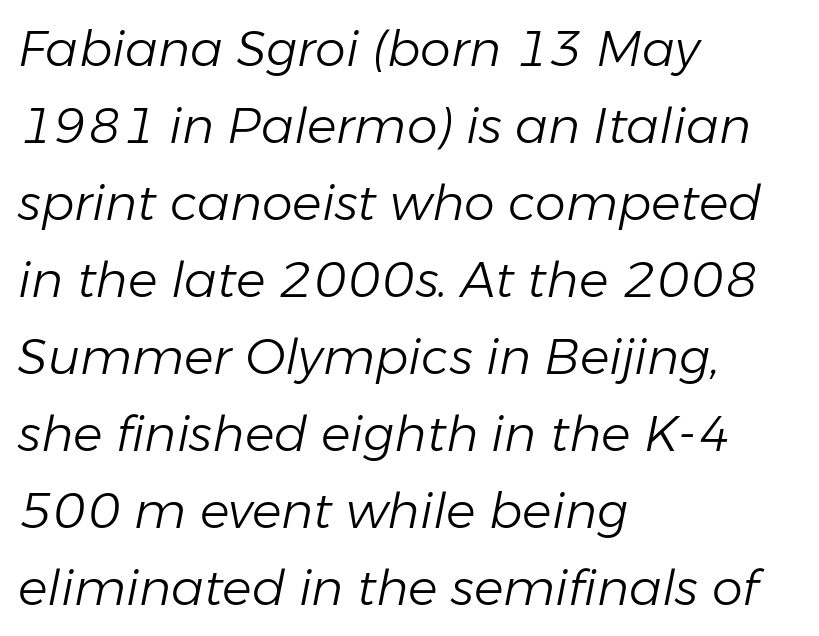
{"italic": "yes", "lean": "right", "slant_degrees": 11, "bold": "no", "weight": "light", "width": "normal", "stroke_contrast": "low", "x_height": "medium", "monospaced": "no", "underline": "no", "align": "left", "line_spacing": "normal", "line_spacing_ratio": 1.57, "letter_spacing": "normal", "letter_spacing_em": 0.0, "glyph_px": 49}
